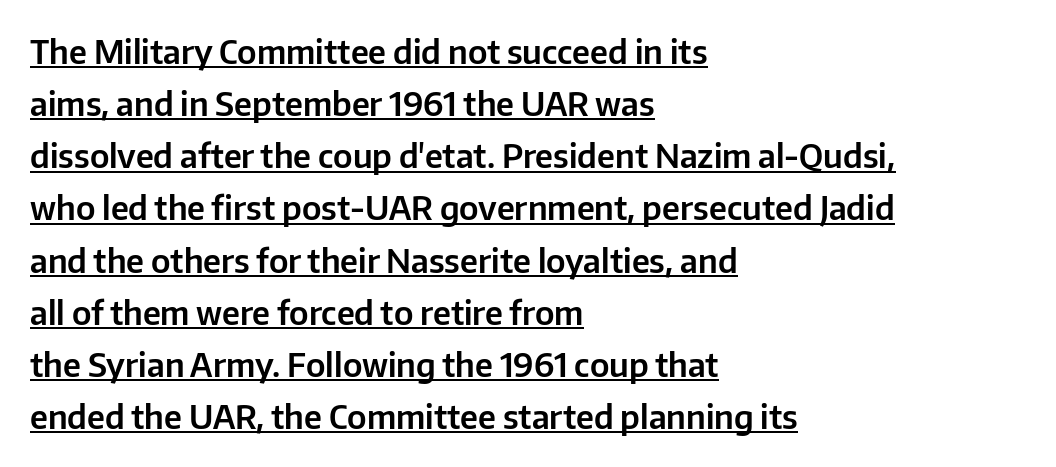
Look at the bottom of the vertical strokes: they stop flat, with no serifs. Decoration check: the copy is underlined. Successive baselines arrive at the customary interval. The compositor pushed each line to the left boundary.
